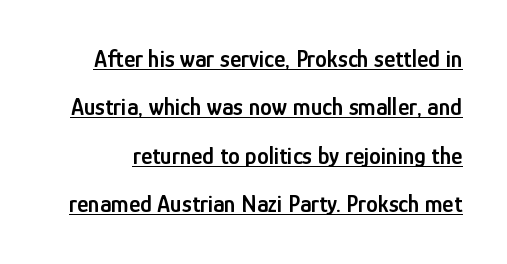
Quick note: underline on. Tracking value appears to be zero — textbook default spacing. Does the leading feel generous? Absolutely, it's lavish. This is moderately heavy type, rendered in semibold. The specimen reads as upright at a glance.
